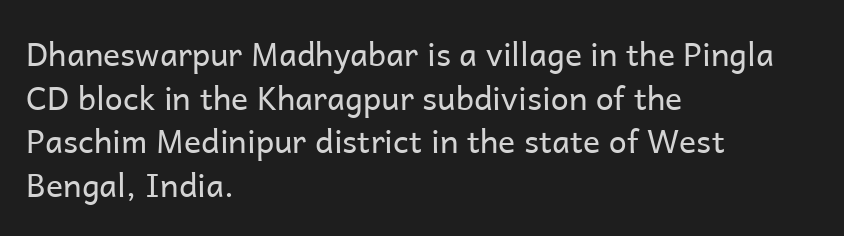
Counters stay open thanks to moderate or lighter strokes. Leading: standard. Reading down the block, your eye returns to a fixed left position each line. It's the straight-up-and-down kind of type.
